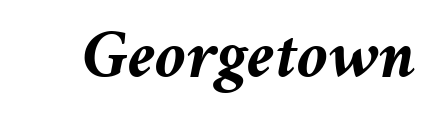
{"italic": "yes", "lean": "right", "slant_degrees": 11, "bold": "yes", "weight": "semibold", "width": "normal", "stroke_contrast": "medium", "x_height": "medium", "monospaced": "no", "underline": "no", "letter_spacing": "normal", "letter_spacing_em": 0.0, "glyph_px": 69}
